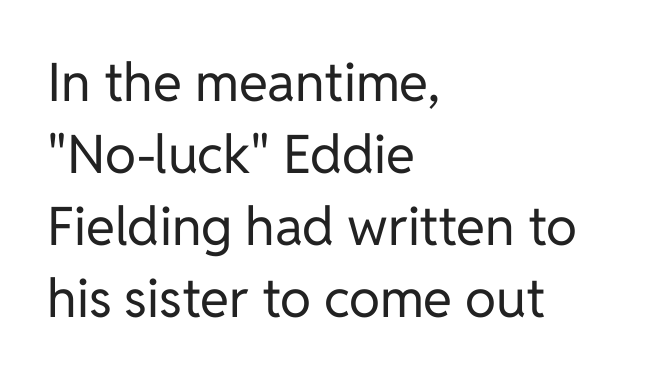
The image shows 53 px regular-weight sans-serif type, upright; set left-aligned, normal line spacing (1.36x), normal letter spacing, not underlined; low stroke contrast and a medium x-height.
